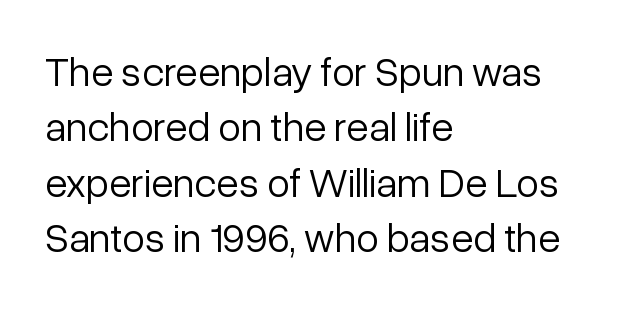
Q: Is the text bold? A: No.
Q: Is the text italic (slanted)? A: No, it is upright.
Q: Is the typeface a serif or a sans-serif typeface? A: Sans-serif.
Q: Is the text underlined? A: No.
Q: How is the paragraph aligned? A: Left-aligned.
Q: Is the spacing between letters normal or unusually wide? A: Normal.
Q: Is the spacing between lines tight, normal or loose? A: Normal.
Q: Width (condensed, normal, or wide)? A: Normal.
Q: Stroke contrast? A: Low.
Q: x-height? A: Medium.
Q: Monospaced? A: No.
